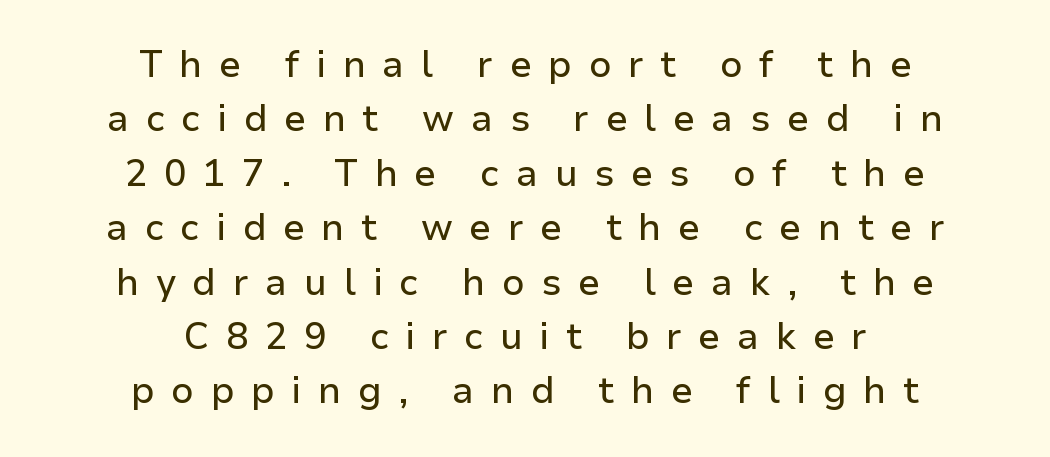
The image shows 37 px sans-serif type, upright; set centered, normal line spacing (1.47x), unusually wide letter spacing (+0.45 em), not underlined; low stroke contrast and a medium x-height.
